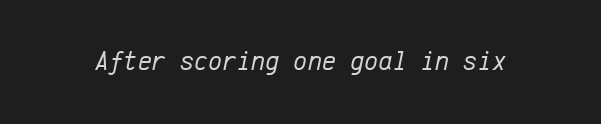
Anything drawn beneath the words? Only blank space. The text carries the slant typical of an italic or oblique font. On a weight scale, this lands at 450 or below. Observe the ordinary spacing: letters are neighbours, not strangers.
